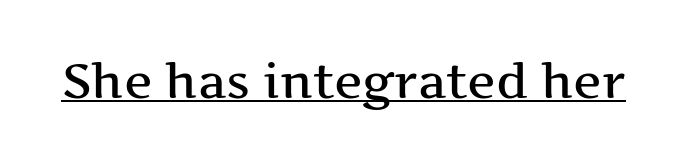
Q: Is the text italic (slanted)? A: No, it is upright.
Q: Is the typeface a serif or a sans-serif typeface? A: Serif.
Q: Is the text underlined? A: Yes.
Q: Is the spacing between letters normal or unusually wide? A: Normal.
Q: Width (condensed, normal, or wide)? A: Wide.
Q: Stroke contrast? A: Medium.
Q: x-height? A: Medium.
Q: Monospaced? A: No.
